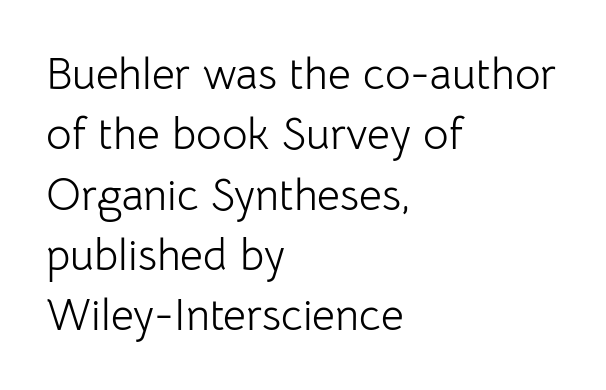
{"serif": "no", "italic": "no", "bold": "no", "weight": "light", "width": "normal", "stroke_contrast": "low", "x_height": "medium", "monospaced": "no", "underline": "no", "align": "left", "line_spacing": "normal", "line_spacing_ratio": 1.37, "letter_spacing": "normal", "letter_spacing_em": 0.0, "glyph_px": 44}
